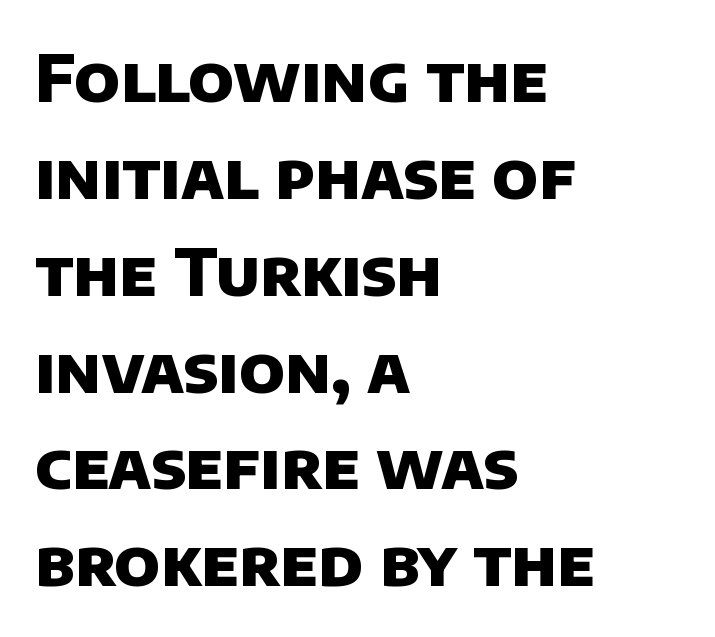
Nobody drew a line under any word here. The lines sit at an ordinary, default distance from one another. Characters follow at the spacing the type designer built in. Varying glyph widths throughout — classic text-font behaviour.
